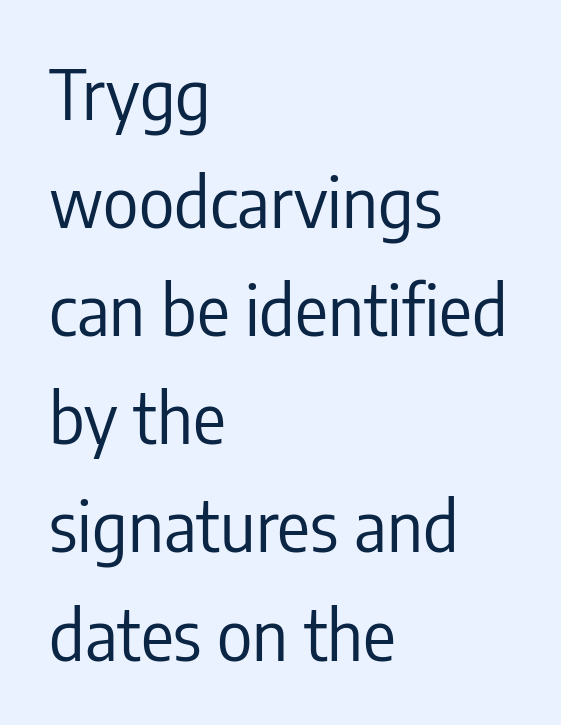
Q: Is the text bold? A: No.
Q: Is the text italic (slanted)? A: No, it is upright.
Q: Is the typeface a serif or a sans-serif typeface? A: Sans-serif.
Q: Is the text underlined? A: No.
Q: How is the paragraph aligned? A: Left-aligned.
Q: Is the spacing between letters normal or unusually wide? A: Normal.
Q: Is the spacing between lines tight, normal or loose? A: Normal.
Q: Width (condensed, normal, or wide)? A: Condensed.
Q: Stroke contrast? A: Low.
Q: x-height? A: Medium.
Q: Monospaced? A: No.
